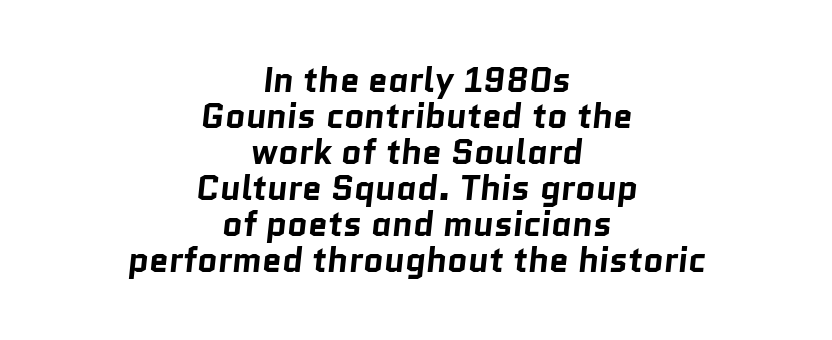
{"serif": "no", "bold": "yes", "weight": "bold", "width": "normal", "stroke_contrast": "low", "x_height": "medium", "monospaced": "no", "underline": "no", "align": "center", "line_spacing": "tight", "line_spacing_ratio": 1.03, "letter_spacing": "normal", "letter_spacing_em": 0.0, "glyph_px": 35}
